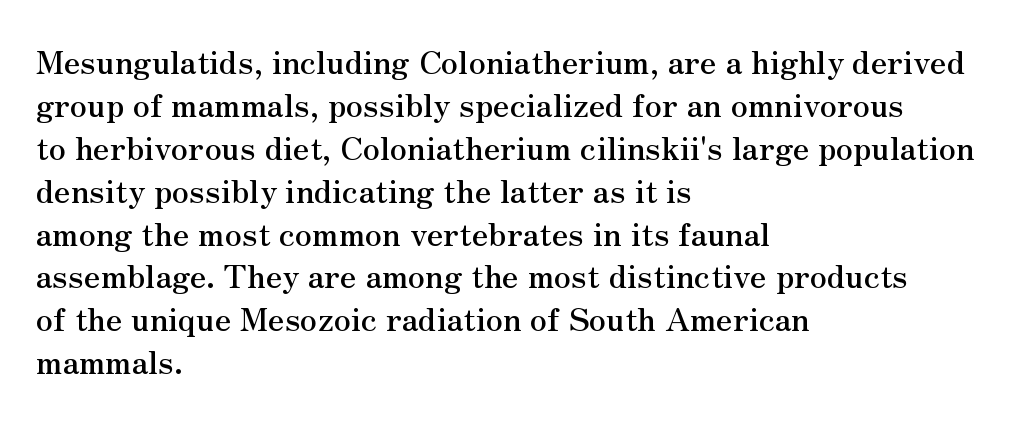
Q: Is the text italic (slanted)? A: No, it is upright.
Q: Is the typeface a serif or a sans-serif typeface? A: Serif.
Q: Is the text underlined? A: No.
Q: How is the paragraph aligned? A: Left-aligned.
Q: Is the spacing between letters normal or unusually wide? A: Normal.
Q: Is the spacing between lines tight, normal or loose? A: Normal.
Q: Width (condensed, normal, or wide)? A: Normal.
Q: Stroke contrast? A: Medium.
Q: x-height? A: Small.
Q: Monospaced? A: No.
